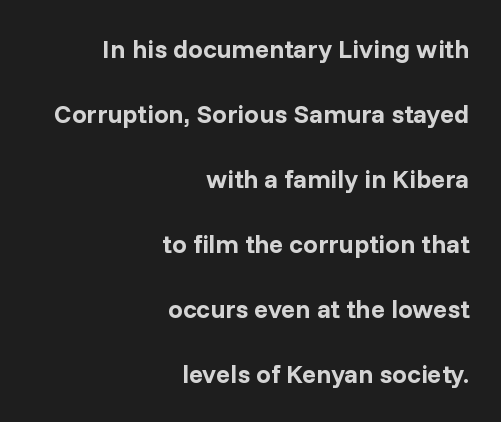
Q: Is the text bold? A: Yes.
Q: Is the text italic (slanted)? A: No, it is upright.
Q: Is the text underlined? A: No.
Q: How is the paragraph aligned? A: Right-aligned.
Q: Is the spacing between letters normal or unusually wide? A: Normal.
Q: Is the spacing between lines tight, normal or loose? A: Loose.
